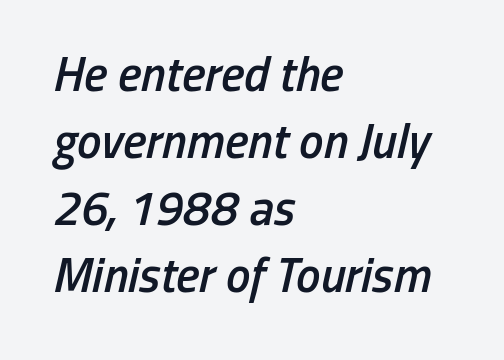
Q: Is the text bold? A: Semi-bold.
Q: Is the text italic (slanted)? A: Yes, it leans right by about 13 degrees.
Q: Is the text underlined? A: No.
Q: How is the paragraph aligned? A: Left-aligned.
Q: Is the spacing between letters normal or unusually wide? A: Normal.
Q: Is the spacing between lines tight, normal or loose? A: Normal.
Q: Width (condensed, normal, or wide)? A: Condensed.
Q: Stroke contrast? A: Low.
Q: x-height? A: Medium.
Q: Monospaced? A: No.
